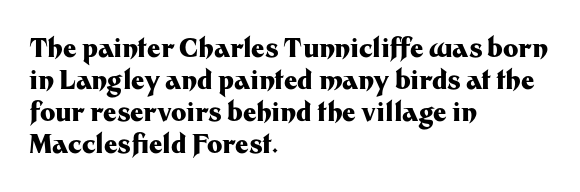
{"italic": "no", "bold": "yes", "underline": "no", "align": "left", "line_spacing_ratio": 1.23, "letter_spacing": "normal", "letter_spacing_em": 0.0, "glyph_px": 26}
